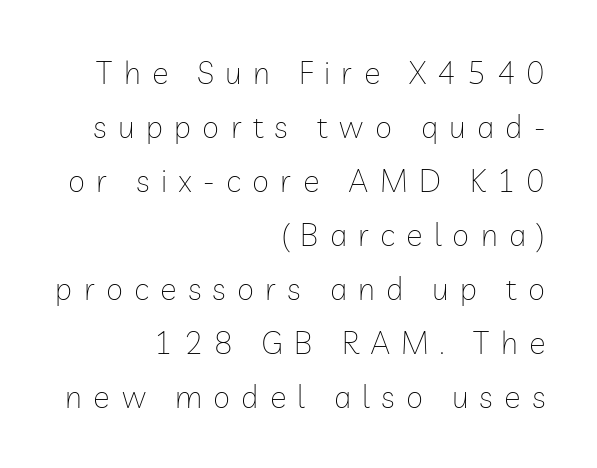
The image shows 31 px thin sans-serif type, upright; set right-aligned, line spacing 1.74x, unusually wide letter spacing (+0.36 em), not underlined; low stroke contrast and a medium x-height.
